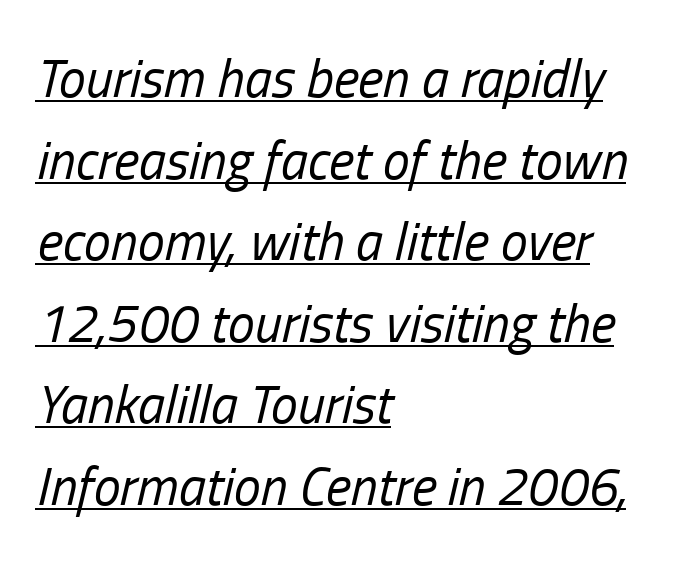
The image shows 54 px regular-weight, condensed type, italic (leaning right); set left-aligned, normal line spacing (1.51x), normal letter spacing, underlined; low stroke contrast and a medium x-height.
